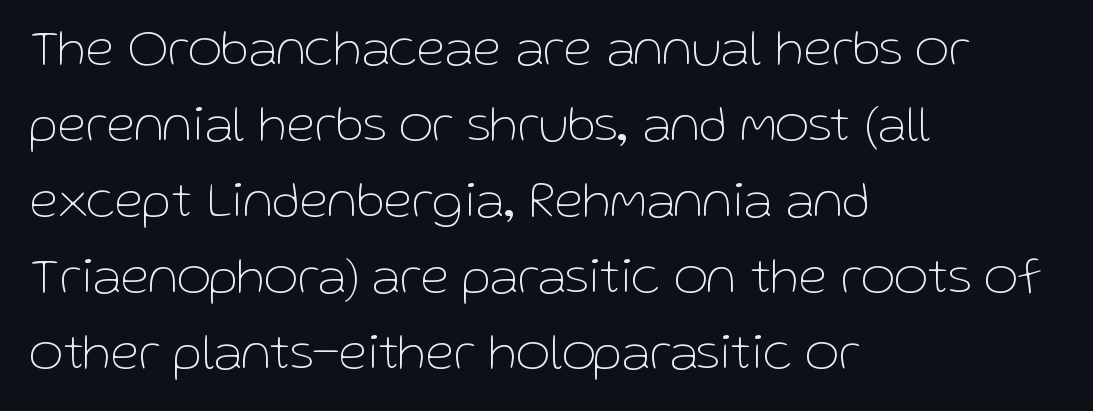
Q: Is the text bold? A: No.
Q: Is the text italic (slanted)? A: No, it is upright.
Q: Is the typeface a serif or a sans-serif typeface? A: Sans-serif.
Q: Is the text underlined? A: No.
Q: How is the paragraph aligned? A: Left-aligned.
Q: Is the spacing between letters normal or unusually wide? A: Normal.
Q: Is the spacing between lines tight, normal or loose? A: Normal.
Q: Width (condensed, normal, or wide)? A: Normal.
Q: Stroke contrast? A: Low.
Q: x-height? A: Medium.
Q: Monospaced? A: No.
